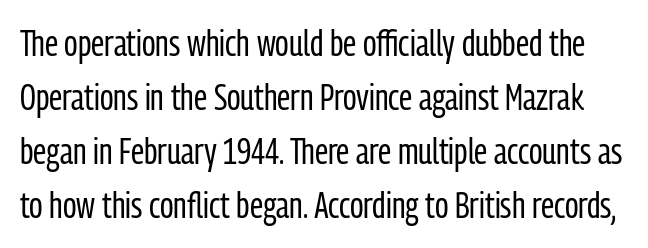
Q: Is the text bold? A: No.
Q: Is the text italic (slanted)? A: No, it is upright.
Q: Is the typeface a serif or a sans-serif typeface? A: Sans-serif.
Q: Is the text underlined? A: No.
Q: Is the spacing between letters normal or unusually wide? A: Normal.
Q: Is the spacing between lines tight, normal or loose? A: Normal.
Q: Width (condensed, normal, or wide)? A: Condensed.
Q: Stroke contrast? A: Low.
Q: x-height? A: Medium.
Q: Monospaced? A: No.
